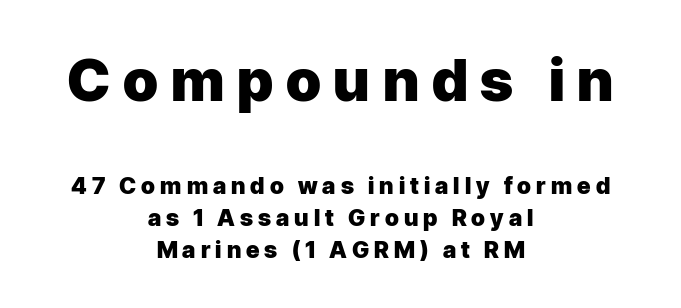
Think of a printed novel: that variable character pitch is what you see here. Tracking here is generous; glyphs stand well apart from one another. Italic: no, the glyphs are upright roman. Its strokes are broad and dark, the hallmark of bold type.
